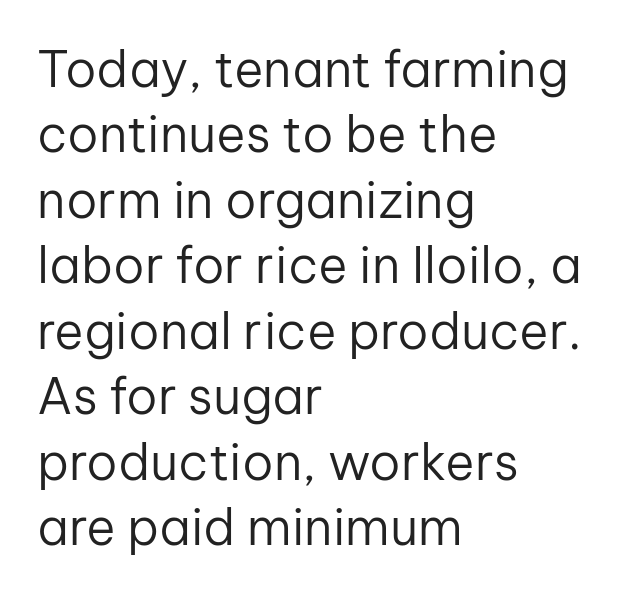
No italicization has been applied; the sample stays upright. Has an underline been added? It has not. The designer left line spacing at the default. Look at the bottom of the vertical strokes: they stop flat, with no serifs. Does extra space separate the letters? No, they use regular spacing. Proportional: the letters do not fall into vertical columns.
